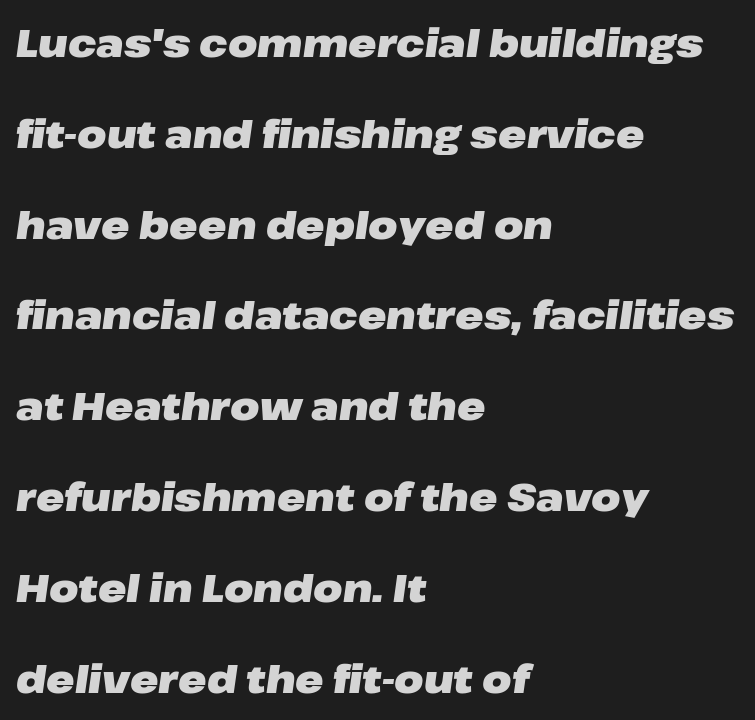
{"italic": "yes", "lean": "right", "slant_degrees": 8, "bold": "yes", "weight": "heavy", "width": "wide", "stroke_contrast": "low", "x_height": "medium", "monospaced": "no", "underline": "no", "align": "left", "line_spacing": "loose", "line_spacing_ratio": 2.39, "letter_spacing": "normal", "letter_spacing_em": 0.0, "glyph_px": 38}
